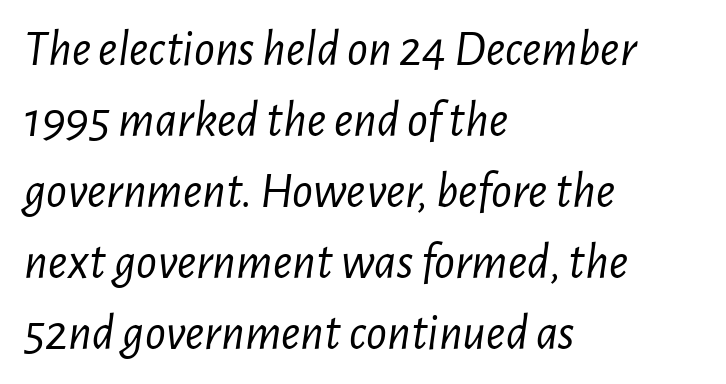
Q: Is the text bold? A: No.
Q: Is the text italic (slanted)? A: Yes, it leans right by about 7 degrees.
Q: Is the text underlined? A: No.
Q: How is the paragraph aligned? A: Left-aligned.
Q: Is the spacing between letters normal or unusually wide? A: Normal.
Q: Is the spacing between lines tight, normal or loose? A: Normal.
Q: Width (condensed, normal, or wide)? A: Condensed.
Q: Stroke contrast? A: Low.
Q: x-height? A: Medium.
Q: Monospaced? A: No.
